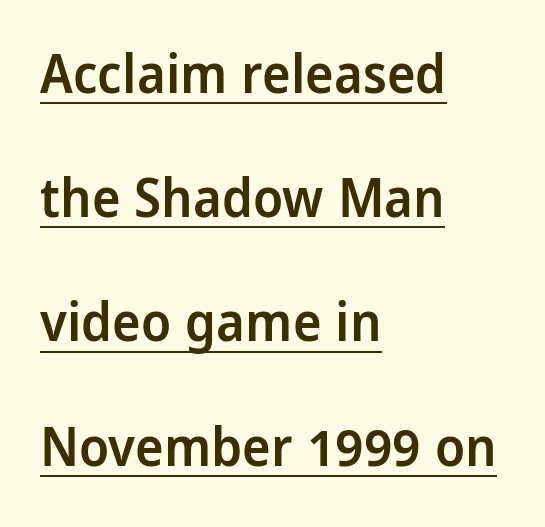
Q: Is the text bold? A: Semi-bold.
Q: Is the text italic (slanted)? A: No, it is upright.
Q: Is the typeface a serif or a sans-serif typeface? A: Sans-serif.
Q: Is the text underlined? A: Yes.
Q: How is the paragraph aligned? A: Left-aligned.
Q: Is the spacing between letters normal or unusually wide? A: Normal.
Q: Is the spacing between lines tight, normal or loose? A: Loose.
Q: Width (condensed, normal, or wide)? A: Condensed.
Q: Stroke contrast? A: Low.
Q: x-height? A: Large.
Q: Monospaced? A: No.
